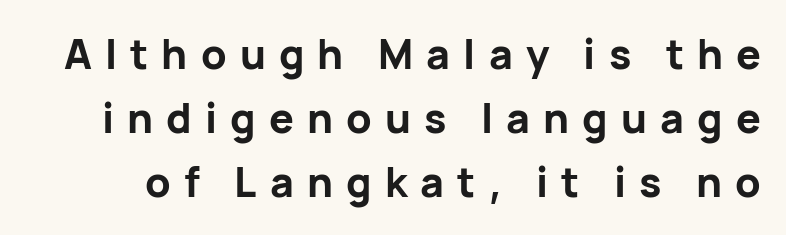
This is roman type, the default non-slanted kind. Underline: absent. Look at the bottom of the vertical strokes: they stop flat, with no serifs. Honestly, the row spacing looks completely unremarkable.
